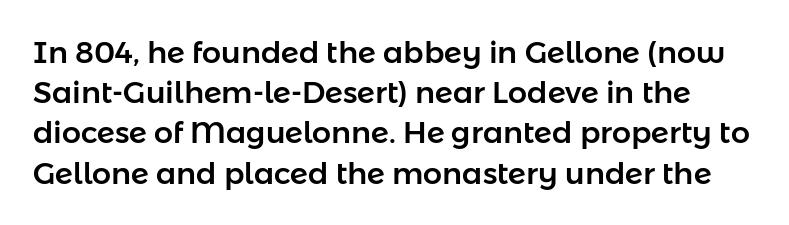
Q: Is the text italic (slanted)? A: No, it is upright.
Q: Is the typeface a serif or a sans-serif typeface? A: Sans-serif.
Q: Is the text underlined? A: No.
Q: Is the spacing between letters normal or unusually wide? A: Normal.
Q: Is the spacing between lines tight, normal or loose? A: Normal.
Q: Width (condensed, normal, or wide)? A: Normal.
Q: Stroke contrast? A: Low.
Q: x-height? A: Medium.
Q: Monospaced? A: No.
